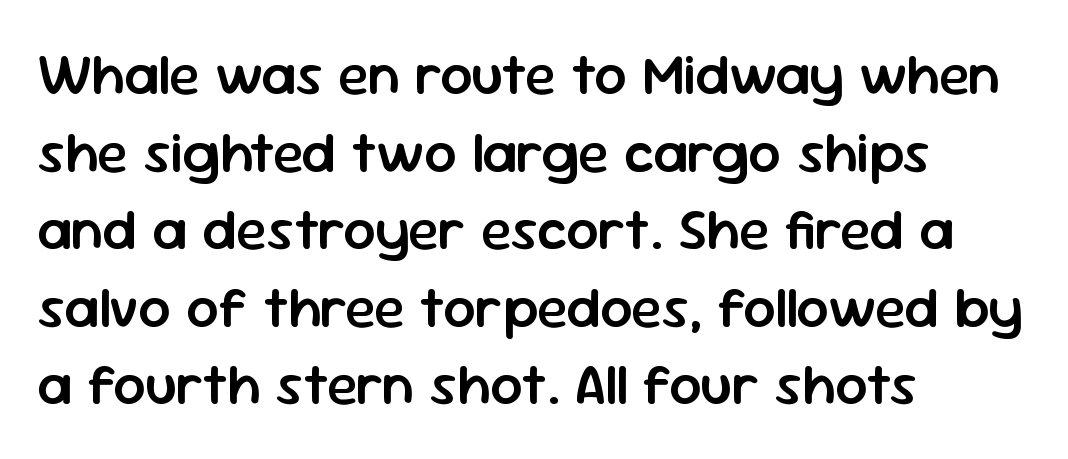
{"serif": "no", "italic": "no", "bold": "semi", "weight": "semibold", "width": "normal", "stroke_contrast": "low", "x_height": "medium", "monospaced": "no", "underline": "no", "align": "left", "line_spacing": "normal", "line_spacing_ratio": 1.36, "letter_spacing": "normal", "letter_spacing_em": 0.0, "glyph_px": 57}
